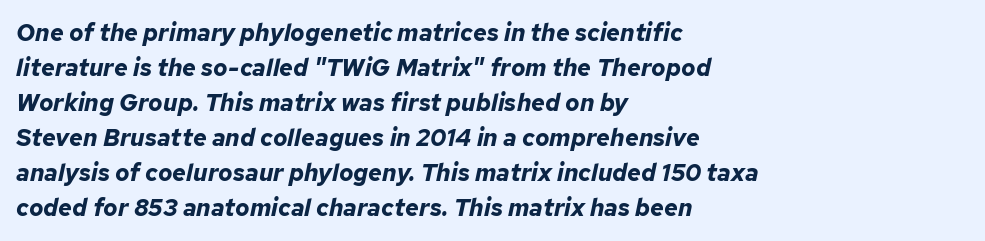
Q: Is the text bold? A: Yes.
Q: Is the text italic (slanted)? A: Yes, it leans right by about 12 degrees.
Q: Is the text underlined? A: No.
Q: How is the paragraph aligned? A: Left-aligned.
Q: Is the spacing between letters normal or unusually wide? A: Normal.
Q: Is the spacing between lines tight, normal or loose? A: Normal.
